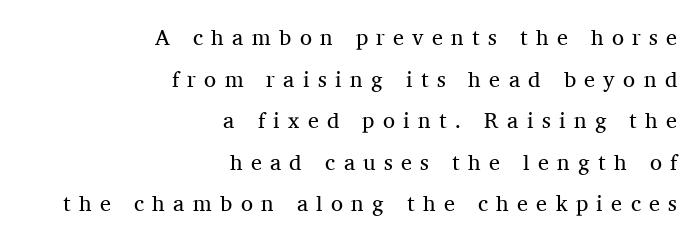
The image shows 22 px text type, upright; set right-aligned, line spacing 1.89x, unusually wide letter spacing (+0.38 em), not underlined.
